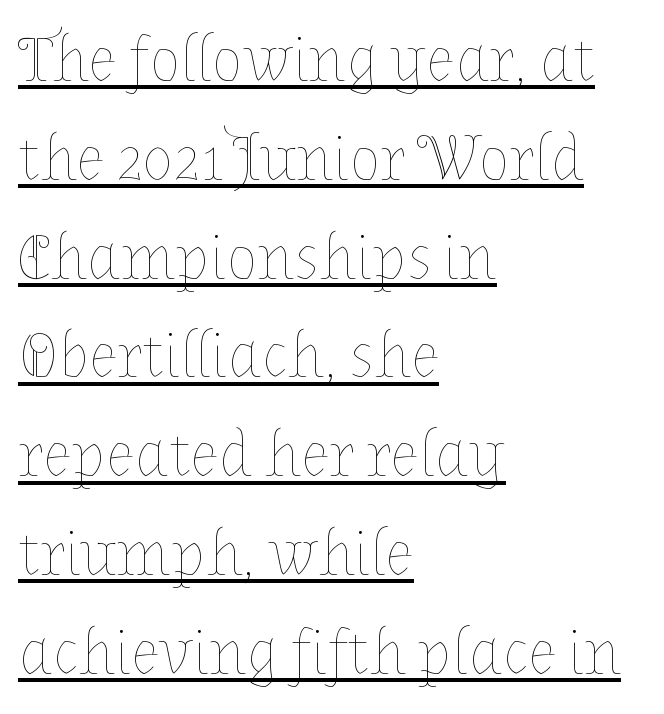
{"italic": "no", "bold": "no", "weight": "thin", "width": "normal", "stroke_contrast": "low", "x_height": "medium", "monospaced": "no", "underline": "yes", "align": "left", "line_spacing": "normal", "line_spacing_ratio": 1.52, "letter_spacing": "normal", "letter_spacing_em": 0.0, "glyph_px": 65}
